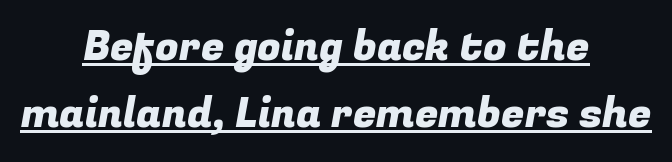
The image shows 42 px sans-serif type; set centered, normal line spacing (1.6x), normal letter spacing, underlined; low stroke contrast and a medium x-height.
